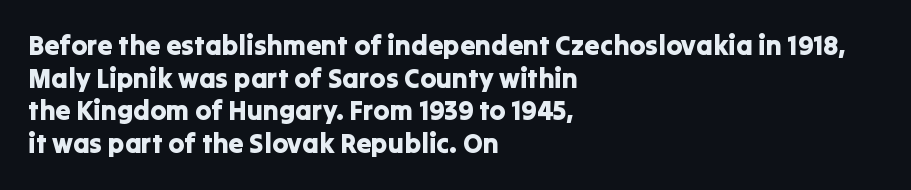
{"italic": "no", "underline": "no", "align": "left", "line_spacing_ratio": 1.21, "letter_spacing": "normal", "letter_spacing_em": 0.0, "glyph_px": 27}
